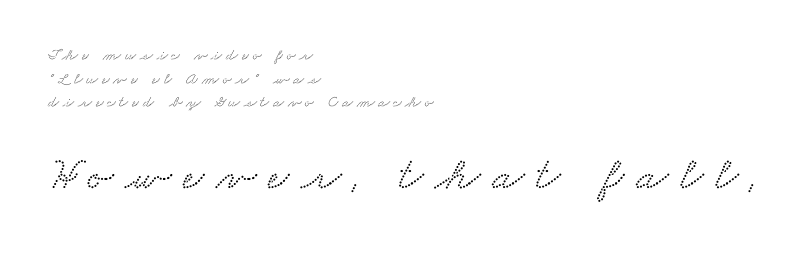
{"width": "wide", "stroke_contrast": "low", "x_height": "small", "monospaced": "no", "underline": "no", "align": "left", "line_spacing": "normal", "line_spacing_ratio": 1.47, "letter_spacing": "wide", "letter_spacing_em": 0.25, "larger_block": "second", "size_ratio": 2.94, "glyph_px": 47}
